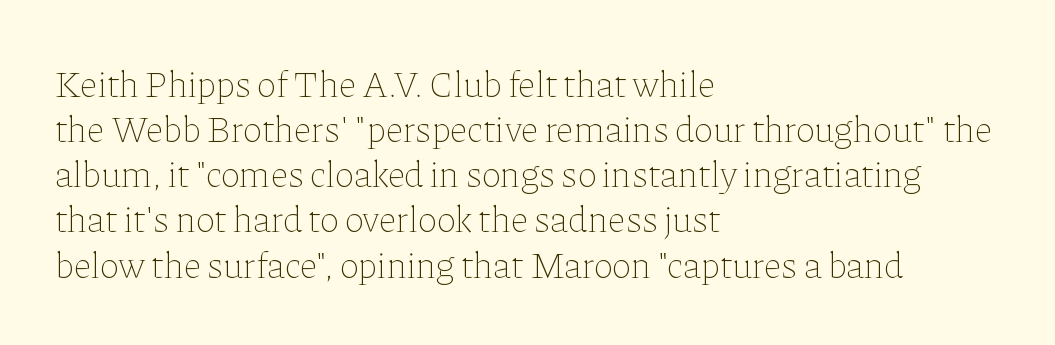
{"italic": "no", "bold": "no", "weight": "thin", "width": "normal", "stroke_contrast": "low", "x_height": "medium", "monospaced": "no", "underline": "no", "align": "left", "line_spacing_ratio": 1.22, "letter_spacing": "normal", "letter_spacing_em": 0.0, "glyph_px": 37}
